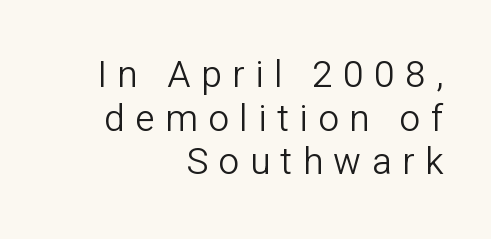
Substantial extra tracking has been applied to these lines. Descender tails drop into unmarked territory. Characters remain perfectly vertical along every line. The characters display no serif detailing; their extremities are plain. The face used here is proportionally spaced, like ordinary book or web type. The face looks like a standard text weight, possibly lighter.
